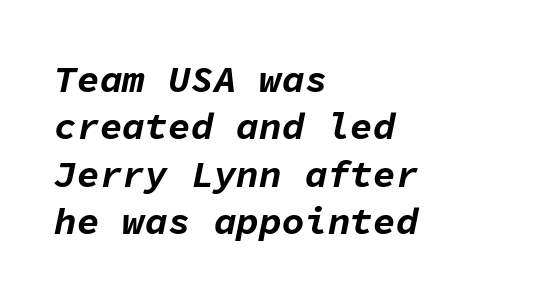
The characters look thick and weighty, a clear bold. The vertical gap from one line to the next is medium. Is the type slanted? Yes — the strokes lean at a clear angle. The passage shown is typed in a monospace face where columns stay perfectly aligned.
